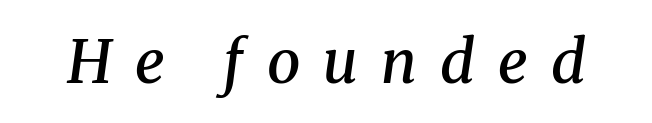
{"serif": "yes", "italic": "yes", "lean": "right", "slant_degrees": 8, "bold": "semi", "weight": "semibold", "width": "normal", "stroke_contrast": "medium", "x_height": "medium", "monospaced": "no", "underline": "no", "letter_spacing": "wide", "letter_spacing_em": 0.39, "glyph_px": 60}
